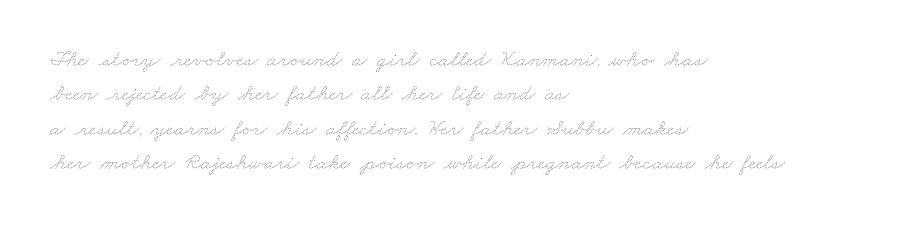
Q: Is the text bold? A: No.
Q: Is the text underlined? A: No.
Q: How is the paragraph aligned? A: Left-aligned.
Q: Is the spacing between letters normal or unusually wide? A: Normal.
Q: Is the spacing between lines tight, normal or loose? A: Normal.
